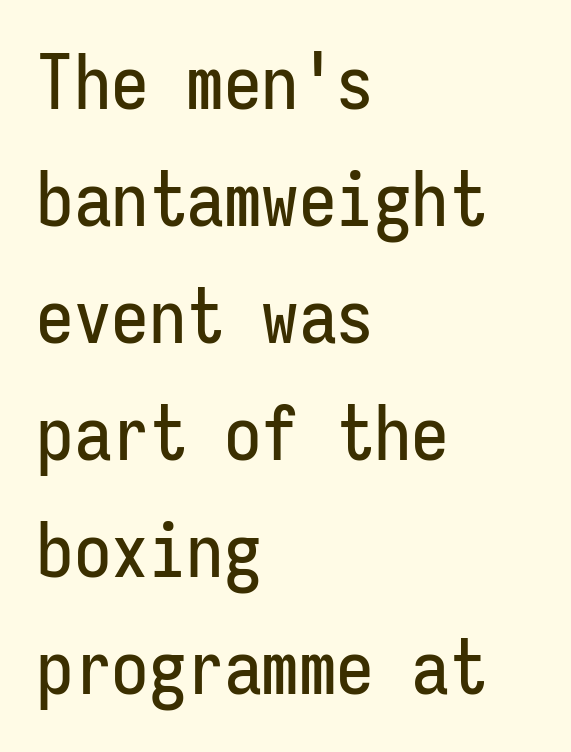
{"serif": "no", "italic": "no", "width": "condensed", "stroke_contrast": "low", "x_height": "medium", "monospaced": "yes", "underline": "no", "align": "left", "line_spacing": "normal", "line_spacing_ratio": 1.56, "letter_spacing": "normal", "letter_spacing_em": 0.0, "glyph_px": 75}
